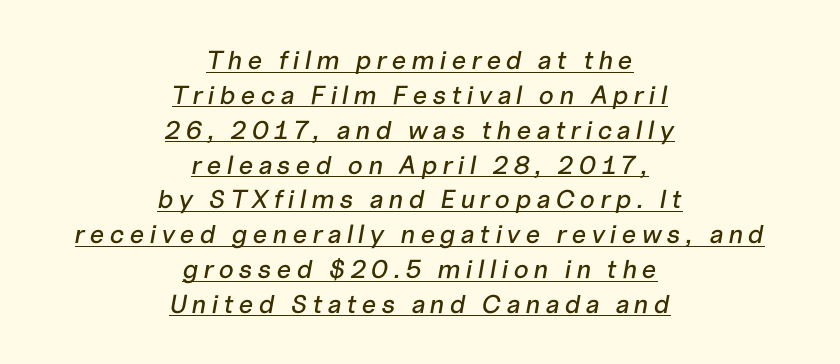
The image shows 26 px text type, italic (leaning right); set centered, normal line spacing (1.34x), underlined.
